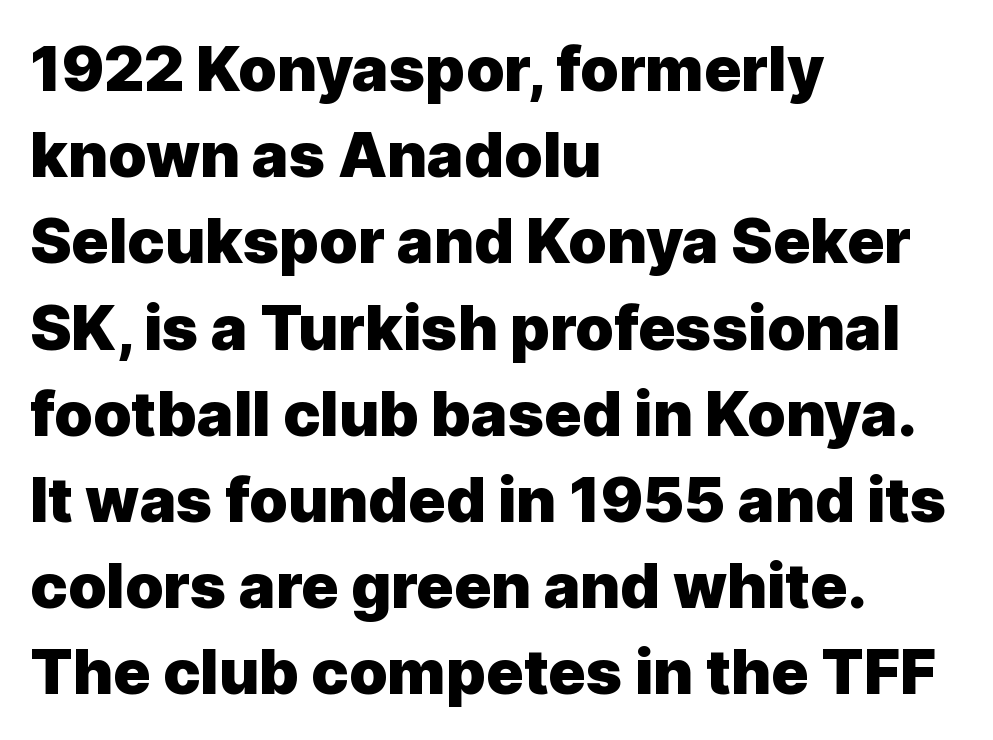
Serifs: no, the terminals of the letterforms are clean. The leading is moderate, giving the passage an even texture. Character widths vary here, with narrow letters taking less room than wide ones. Summary of weight: heavy, a full bold. A typesetter would mark this as roman, not italic.
